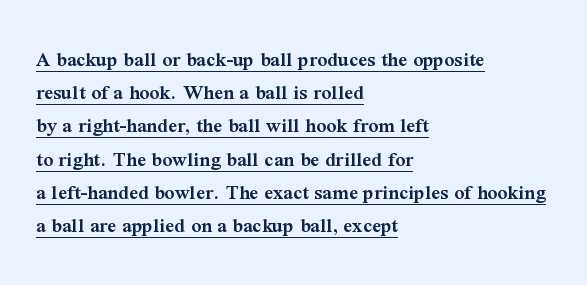
{"italic": "no", "bold": "semi", "underline": "yes", "align": "left", "line_spacing": "normal", "line_spacing_ratio": 1.51, "letter_spacing": "normal", "letter_spacing_em": 0.0, "glyph_px": 22}
